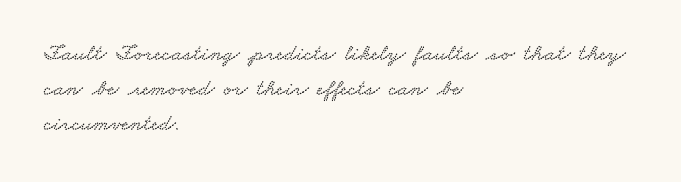
Line starts are locked; line ends wander. Summary of vertical rhythm: regular, with standard interline spacing. What stands out about the letter spacing? Nothing — it is the standard amount. Each row of text sits above clean, open space.
